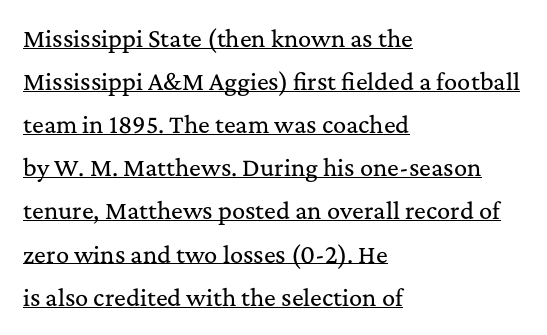
The image shows 22 px text type, upright; set left-aligned, loose line spacing (1.96x), normal letter spacing, underlined.
